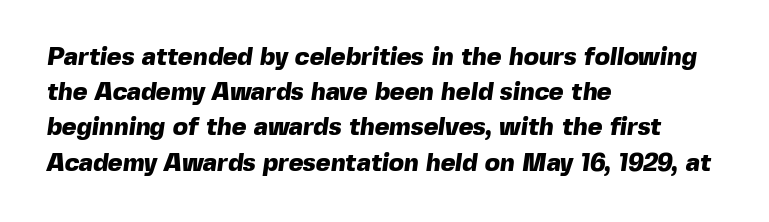
The image shows 25 px bold type; set left-aligned, normal line spacing (1.41x), normal letter spacing, not underlined.
